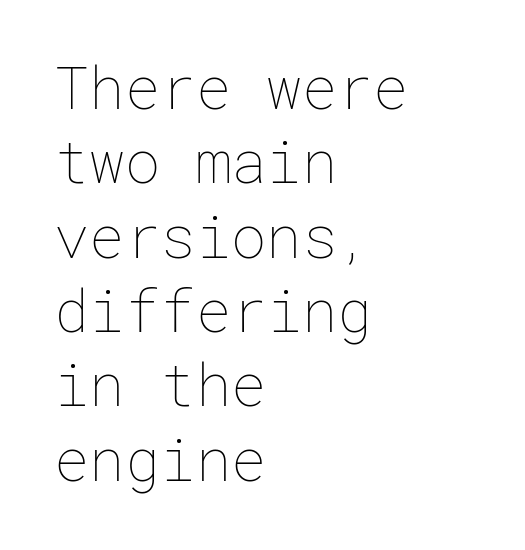
Q: Is the text bold? A: No.
Q: Is the text italic (slanted)? A: No, it is upright.
Q: Is the text underlined? A: No.
Q: How is the paragraph aligned? A: Left-aligned.
Q: Is the spacing between letters normal or unusually wide? A: Normal.
Q: Is the spacing between lines tight, normal or loose? A: Normal.
Q: Width (condensed, normal, or wide)? A: Normal.
Q: Stroke contrast? A: Low.
Q: x-height? A: Medium.
